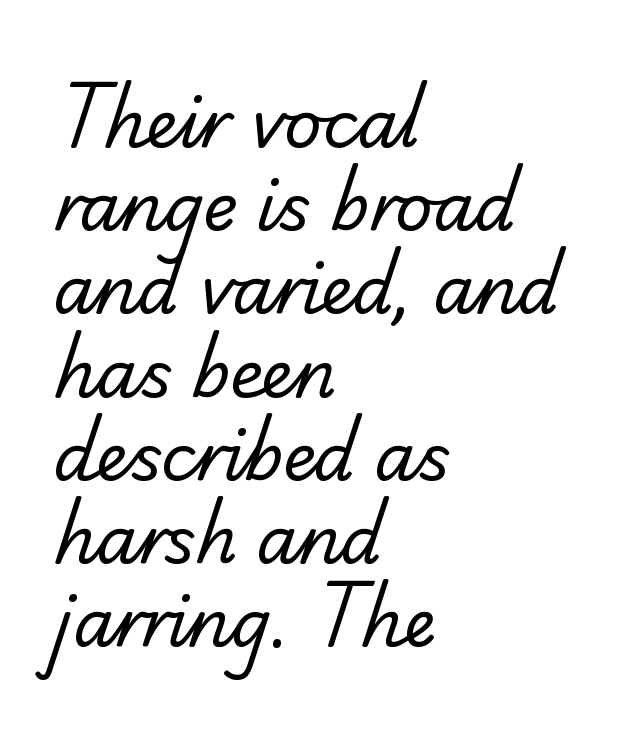
Looks like regular typesetting: each glyph gets only the width it needs. Typeset ragged right — the left edge is the straight one. Standard letterfit; no display-style spreading of the glyphs. The zone under the glyphs is completely vacant. Each new line begins a customary step beneath the previous one.
